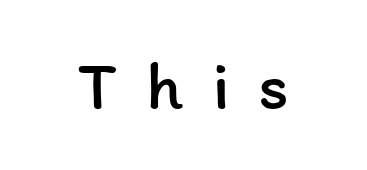
Q: Is the text bold? A: No.
Q: Is the text italic (slanted)? A: No, it is upright.
Q: Is the text underlined? A: No.
Q: Is the spacing between letters normal or unusually wide? A: Unusually wide.
Q: Width (condensed, normal, or wide)? A: Normal.
Q: Stroke contrast? A: Low.
Q: x-height? A: Medium.
Q: Monospaced? A: No.
